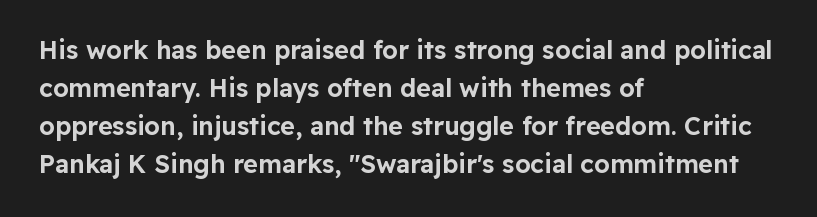
Plain, unruled lines of type. Each word holds together tightly as a unit, with standard inter-letter gaps. Every row of glyphs begins at an identical x-position on the left. Leading matches the norm, producing a regular column.
